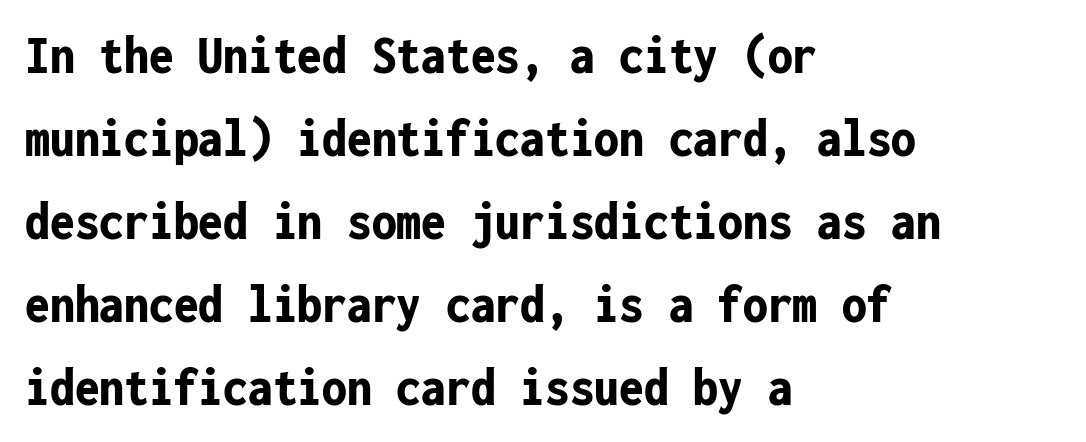
Strokes here are thick enough to call this a true bold. This rendering features lettering with no underline. These lines are rendered in a fixed-pitch font. The rows are spaced the way most documents space them. The lettering stays uniformly vertical, giving the passage a roman look.
